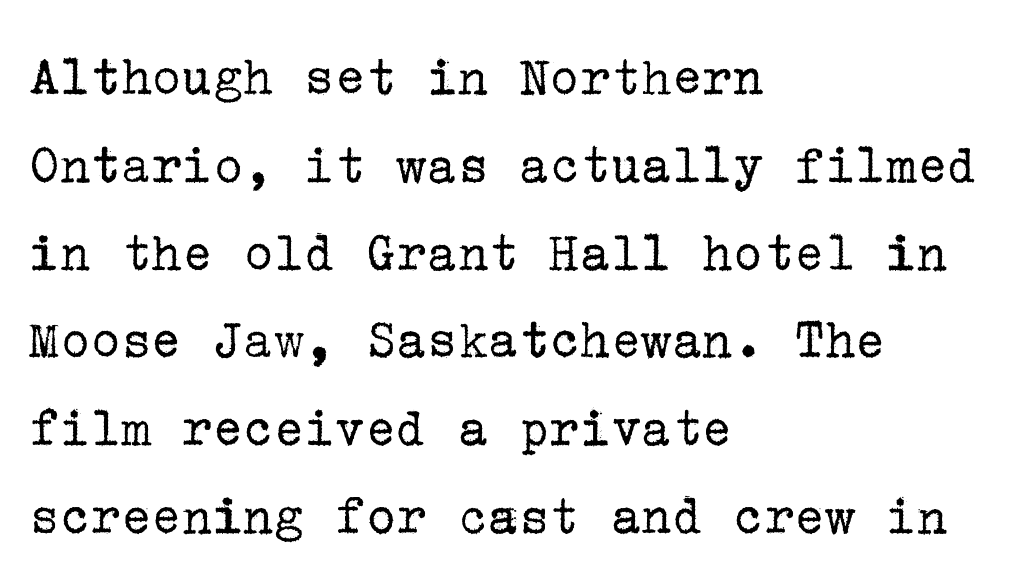
{"serif": "yes", "italic": "no", "bold": "no", "weight": "regular", "width": "normal", "stroke_contrast": "low", "x_height": "medium", "underline": "no", "align": "left", "line_spacing": "normal", "line_spacing_ratio": 1.54, "letter_spacing": "normal", "letter_spacing_em": 0.0, "glyph_px": 57}
